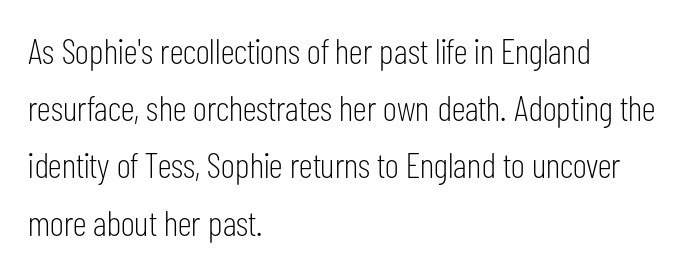
{"serif": "no", "italic": "no", "bold": "no", "weight": "light", "width": "condensed", "stroke_contrast": "low", "x_height": "medium", "monospaced": "no", "underline": "no", "align": "left", "line_spacing": "normal", "line_spacing_ratio": 1.59, "letter_spacing": "normal", "letter_spacing_em": 0.0, "glyph_px": 36}
